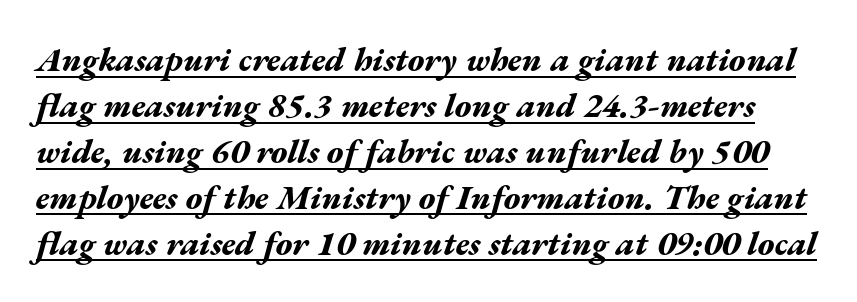
Q: Is the text bold? A: Yes.
Q: Is the text italic (slanted)? A: Yes, it leans right by about 17 degrees.
Q: Is the text underlined? A: Yes.
Q: Is the spacing between letters normal or unusually wide? A: Normal.
Q: Is the spacing between lines tight, normal or loose? A: Normal.
Q: Width (condensed, normal, or wide)? A: Wide.
Q: Stroke contrast? A: Medium.
Q: x-height? A: Medium.
Q: Monospaced? A: No.
